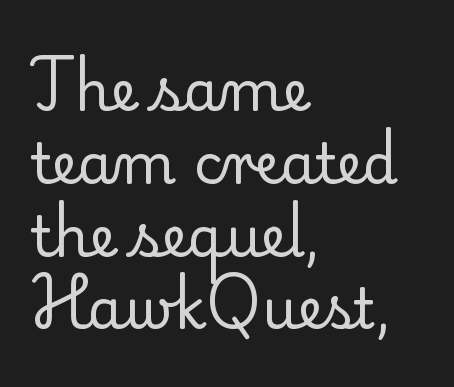
Q: Is the text bold? A: No.
Q: Is the text italic (slanted)? A: No, it is upright.
Q: Is the typeface a serif or a sans-serif typeface? A: Serif.
Q: Is the text underlined? A: No.
Q: How is the paragraph aligned? A: Left-aligned.
Q: Is the spacing between letters normal or unusually wide? A: Normal.
Q: Is the spacing between lines tight, normal or loose? A: Normal.
Q: Width (condensed, normal, or wide)? A: Normal.
Q: Stroke contrast? A: Low.
Q: x-height? A: Small.
Q: Monospaced? A: No.
